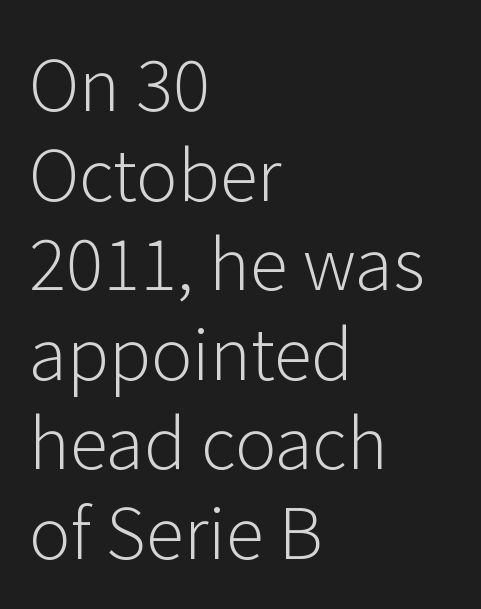
Q: Is the text bold? A: No.
Q: Is the text italic (slanted)? A: No, it is upright.
Q: Is the typeface a serif or a sans-serif typeface? A: Sans-serif.
Q: Is the text underlined? A: No.
Q: How is the paragraph aligned? A: Left-aligned.
Q: Is the spacing between letters normal or unusually wide? A: Normal.
Q: Is the spacing between lines tight, normal or loose? A: Normal.
Q: Width (condensed, normal, or wide)? A: Normal.
Q: Stroke contrast? A: Low.
Q: x-height? A: Medium.
Q: Monospaced? A: No.
